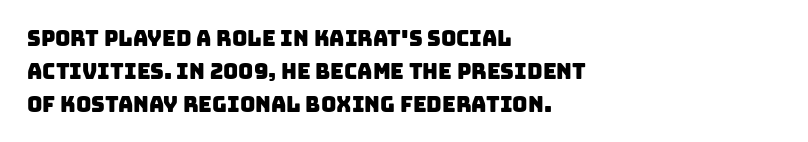
Characters follow at the spacing the type designer built in. Is the block centered? No — it sits flush against the left margin. No word sits above an underline. A typesetter would call this leading conventional body-copy spacing.
